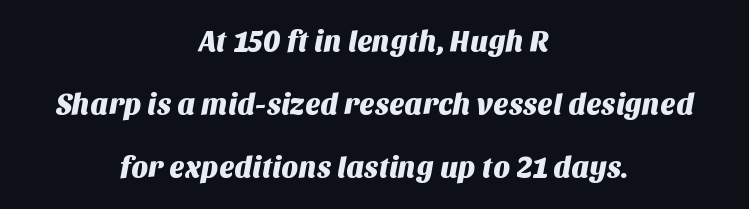
Q: Is the typeface a serif or a sans-serif typeface? A: Sans-serif.
Q: Is the text underlined? A: No.
Q: How is the paragraph aligned? A: Centered.
Q: Is the spacing between letters normal or unusually wide? A: Normal.
Q: Is the spacing between lines tight, normal or loose? A: Loose.
Q: Width (condensed, normal, or wide)? A: Normal.
Q: Stroke contrast? A: Medium.
Q: x-height? A: Large.
Q: Monospaced? A: No.
